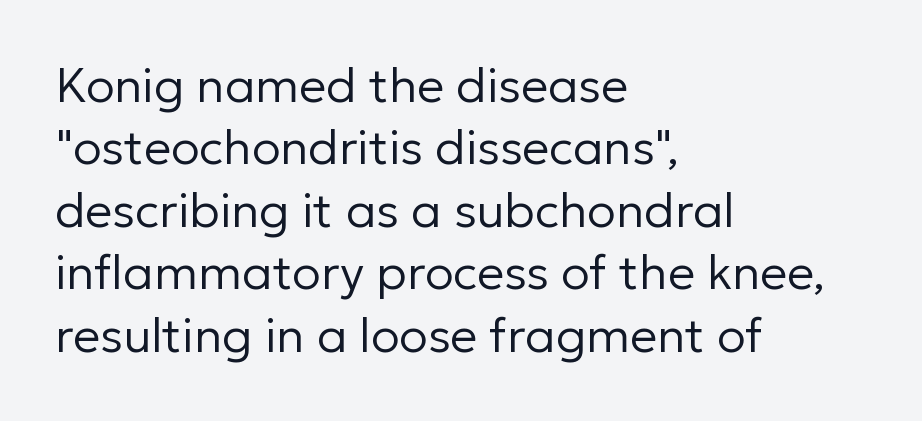
You can tell from the bare stems that sans-serif type was used. Each letter keeps its own natural width here, so spacing adapts to shape. A student would call this left alignment; a typographer would say flush left, rag right. The type is set solid horizontally, with unmodified tracking. Every stem runs plumb, perpendicular to the baseline. Plain, unruled lines of type.
